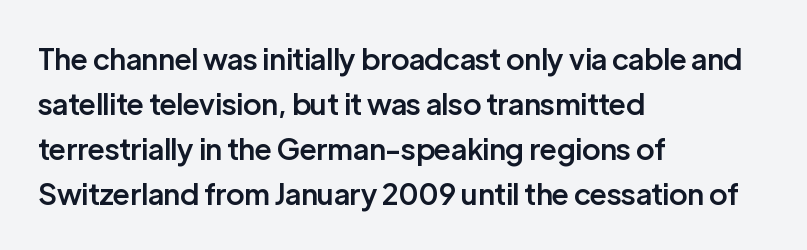
A typesetter would call this proportional, since set widths differ per character. The passage shown is typeset with a sans-serif family. Italic? Not at all — the glyphs are vertical. A typesetter would call this leading conventional body-copy spacing.
